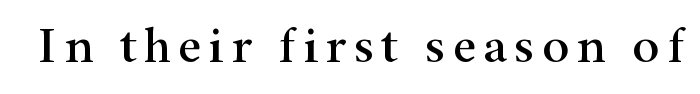
{"serif": "yes", "italic": "no", "width": "wide", "stroke_contrast": "high", "x_height": "small", "monospaced": "no", "underline": "no", "glyph_px": 51}
